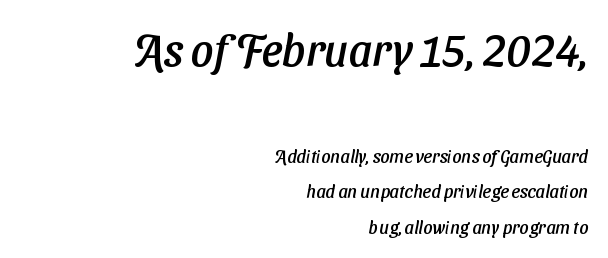
{"serif": "no", "width": "normal", "stroke_contrast": "low", "x_height": "medium", "monospaced": "no", "underline": "no", "align": "right", "line_spacing": "loose", "line_spacing_ratio": 1.96, "letter_spacing": "normal", "letter_spacing_em": 0.0, "larger_block": "first", "size_ratio": 2.5, "glyph_px": 45}
